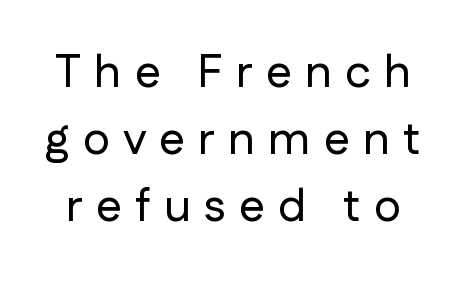
{"serif": "no", "italic": "no", "width": "normal", "stroke_contrast": "low", "x_height": "medium", "monospaced": "no", "underline": "no", "line_spacing": "normal", "line_spacing_ratio": 1.46, "letter_spacing": "wide", "letter_spacing_em": 0.29, "glyph_px": 46}
